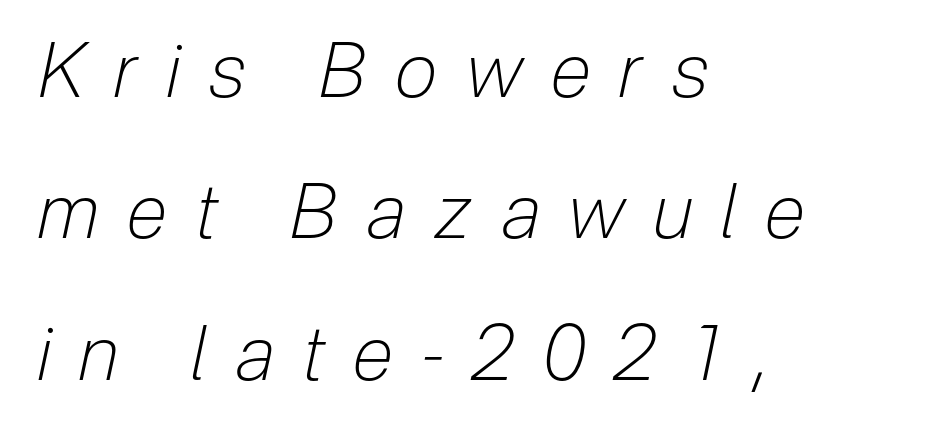
The typeface has the unassuming heft of standard copy or less. Notice how the passage keeps a crisp vertical edge on the left only. Check under the words: just untouched page. This sample uses expanded letter spacing, leaving extra air between glyphs. Spacing verdict: proportional, widths tailored to each character. The text carries the slant typical of an italic or oblique font.
